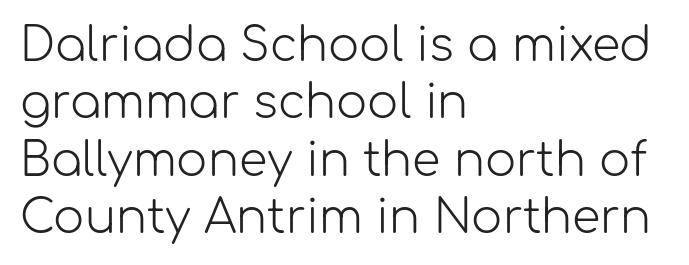
The image shows 46 px light sans-serif type, upright; set left-aligned, normal line spacing (1.25x), normal letter spacing, not underlined; low stroke contrast and a medium x-height.
